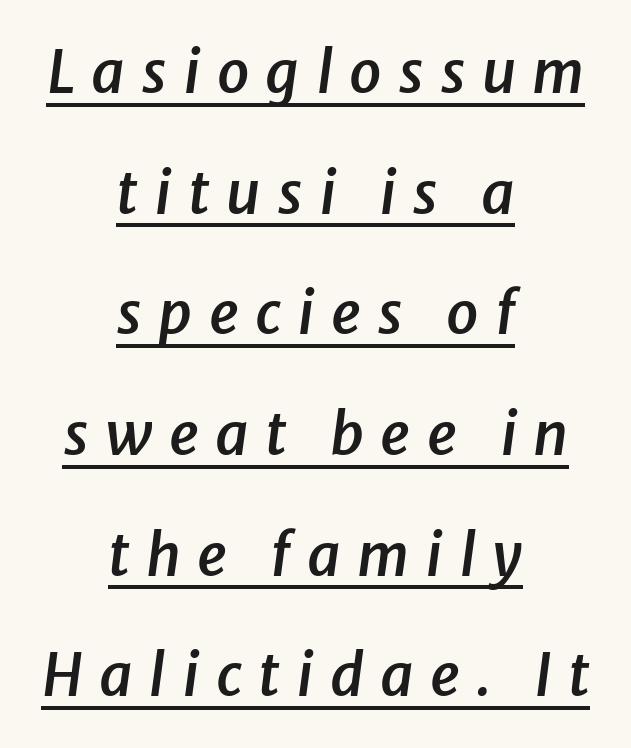
As a designer I'd log this as weight 600, semibold. What's the leading like? Stretched, with rows far apart. Horizontal alignment here is central, giving a formal, balanced look. Like a heading marked for emphasis, these lines bear an underscore.
